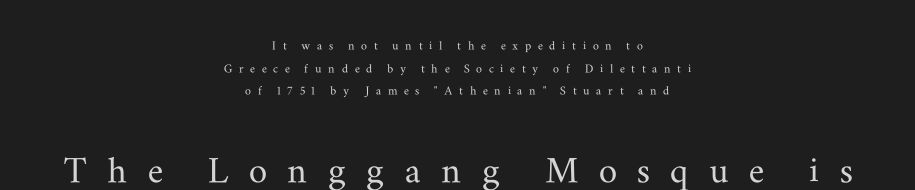
Scale increases going downward across the two blocks. Examine the stroke ends and you'll spot serifs. Casual observation: everything's sitting right in the middle. Tracking value appears strongly positive — letters spread wide. The passage shown is typed in a proportional face where columns would drift.
